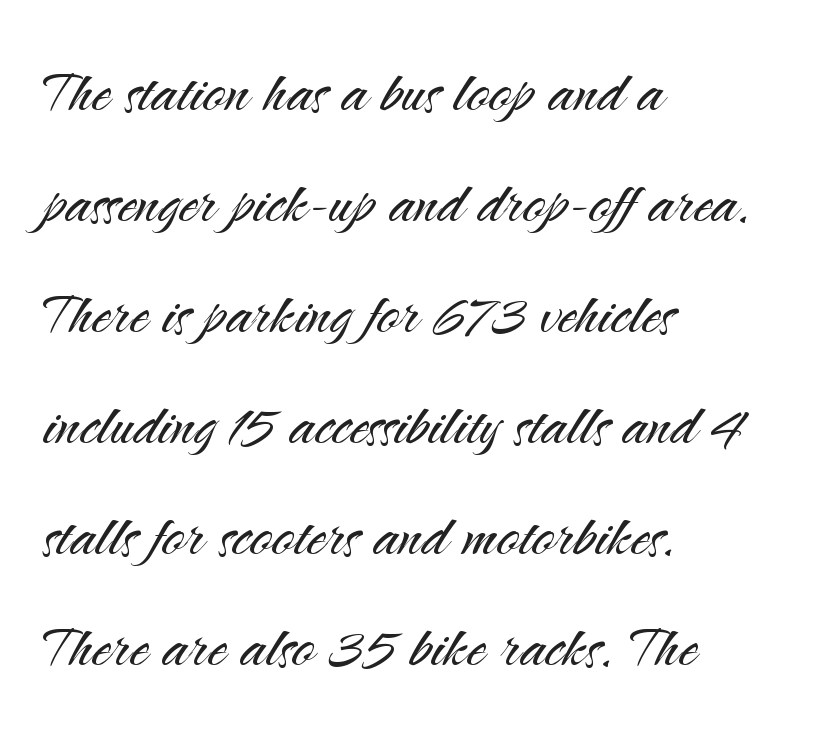
Notice how the passage keeps a crisp vertical edge on the left only. Whoever set this chose a conventional vertical rhythm. Bold? No — there's no thickening of the strokes. Plain, unruled lines of type. The letters advance in unequal steps, a hallmark of proportional type.
